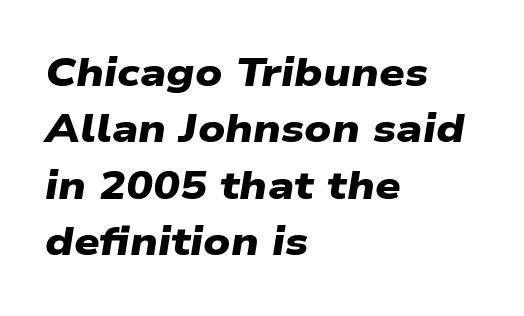
Q: Is the text bold? A: Yes.
Q: Is the typeface a serif or a sans-serif typeface? A: Sans-serif.
Q: Is the text underlined? A: No.
Q: How is the paragraph aligned? A: Left-aligned.
Q: Is the spacing between letters normal or unusually wide? A: Normal.
Q: Is the spacing between lines tight, normal or loose? A: Normal.
Q: Width (condensed, normal, or wide)? A: Wide.
Q: Stroke contrast? A: Low.
Q: x-height? A: Medium.
Q: Monospaced? A: No.
